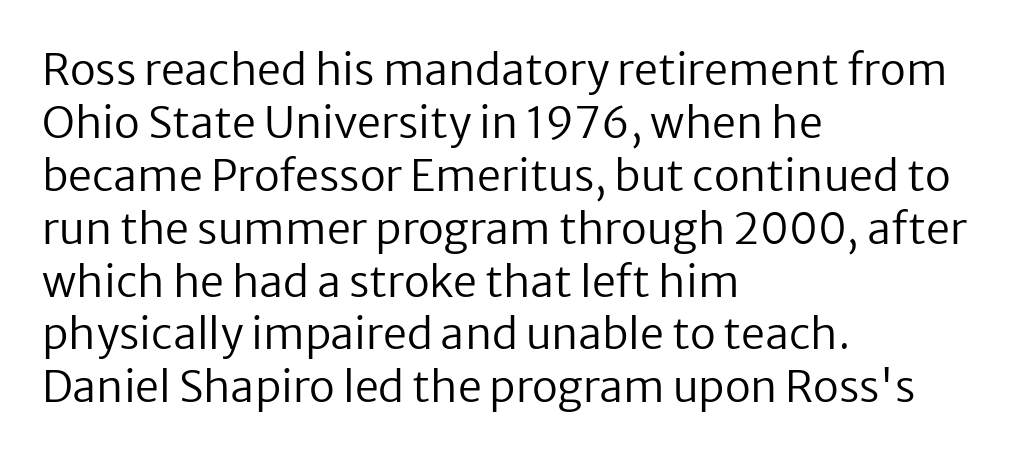
Is the type heavy? It reads as light-to-regular instead. A typesetter would call this proportional, since set widths differ per character. The rendering anchors every line to the left-hand side. Does the lettering tilt? It doesn't — this is upright.
